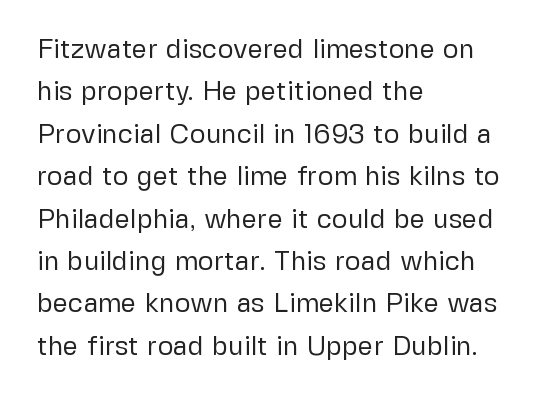
Q: Is the text bold? A: No.
Q: Is the text italic (slanted)? A: No, it is upright.
Q: Is the text underlined? A: No.
Q: How is the paragraph aligned? A: Left-aligned.
Q: Is the spacing between letters normal or unusually wide? A: Normal.
Q: Is the spacing between lines tight, normal or loose? A: Normal.
